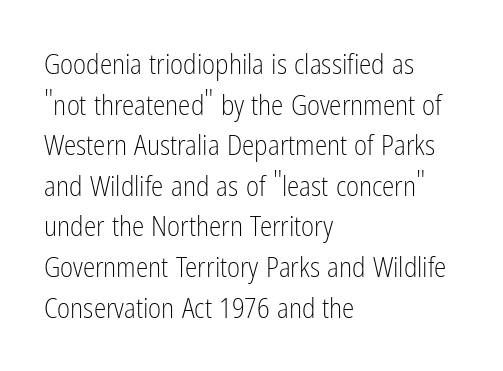
Character widths vary here, with narrow letters taking less room than wide ones. The typesetting does not lean heavy: it is not bold. Reading down the column, the eye jumps a familiar distance to each next line. Each line starts at the same left margin while the right side varies. Clear beneath every line of the passage.
